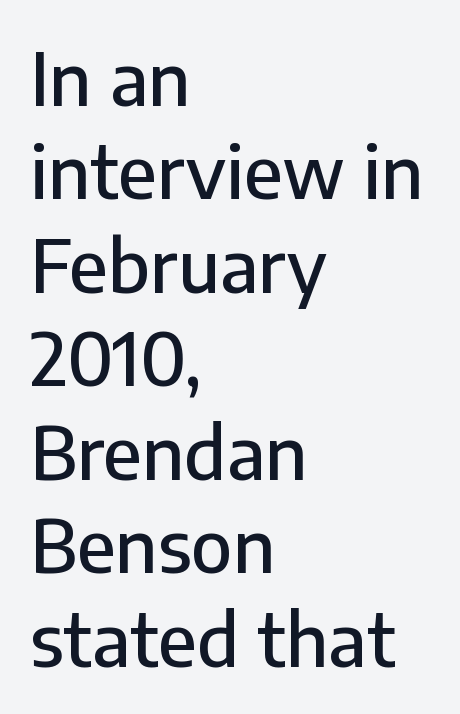
Q: Is the text italic (slanted)? A: No, it is upright.
Q: Is the typeface a serif or a sans-serif typeface? A: Sans-serif.
Q: Is the text underlined? A: No.
Q: How is the paragraph aligned? A: Left-aligned.
Q: Is the spacing between letters normal or unusually wide? A: Normal.
Q: Is the spacing between lines tight, normal or loose? A: Normal.
Q: Width (condensed, normal, or wide)? A: Normal.
Q: Stroke contrast? A: Low.
Q: x-height? A: Medium.
Q: Monospaced? A: No.
